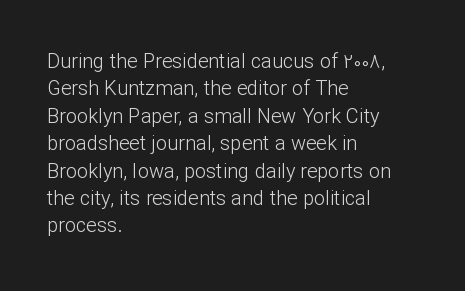
Q: Is the text bold? A: No.
Q: Is the text italic (slanted)? A: No, it is upright.
Q: Is the text underlined? A: No.
Q: How is the paragraph aligned? A: Left-aligned.
Q: Is the spacing between letters normal or unusually wide? A: Normal.
Q: Is the spacing between lines tight, normal or loose? A: Normal.
